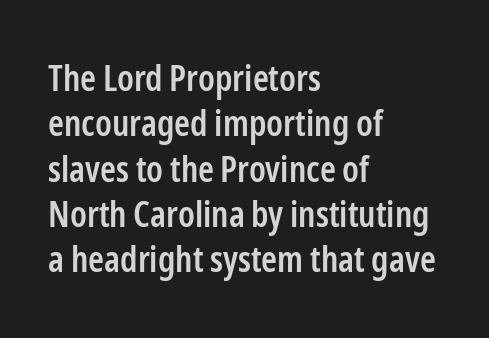
Think of a printed novel: that variable character pitch is what you see here. What stands out about the letter spacing? Nothing — it is the standard amount. The leading is moderate, giving the passage an even texture. Every letter is mildly thick-stroked: semibold rather than bold. Alignment: flush left.
